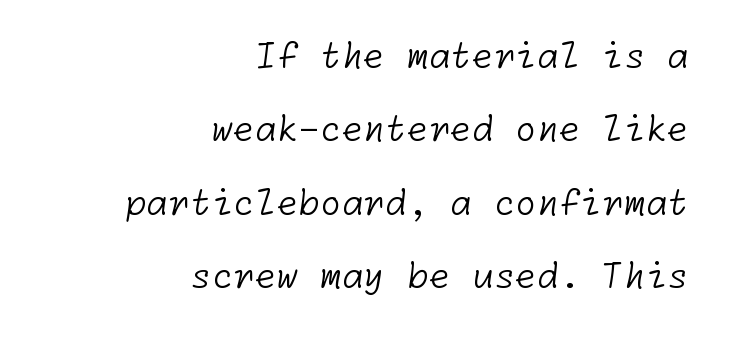
Q: Is the text bold? A: No.
Q: Is the typeface a serif or a sans-serif typeface? A: Sans-serif.
Q: Is the text underlined? A: No.
Q: How is the paragraph aligned? A: Right-aligned.
Q: Is the spacing between letters normal or unusually wide? A: Normal.
Q: Is the spacing between lines tight, normal or loose? A: Loose.
Q: Width (condensed, normal, or wide)? A: Normal.
Q: Stroke contrast? A: Low.
Q: x-height? A: Medium.
